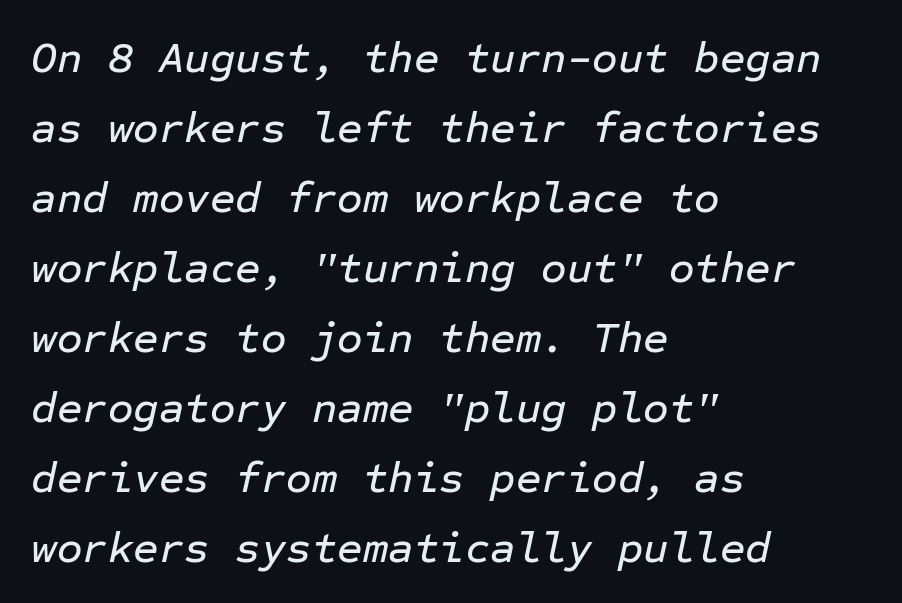
Q: Is the text italic (slanted)? A: Yes, it leans right by about 12 degrees.
Q: Is the text underlined? A: No.
Q: How is the paragraph aligned? A: Left-aligned.
Q: Is the spacing between letters normal or unusually wide? A: Normal.
Q: Is the spacing between lines tight, normal or loose? A: Normal.
Q: Width (condensed, normal, or wide)? A: Normal.
Q: Stroke contrast? A: Low.
Q: x-height? A: Medium.
Q: Monospaced? A: Yes.
